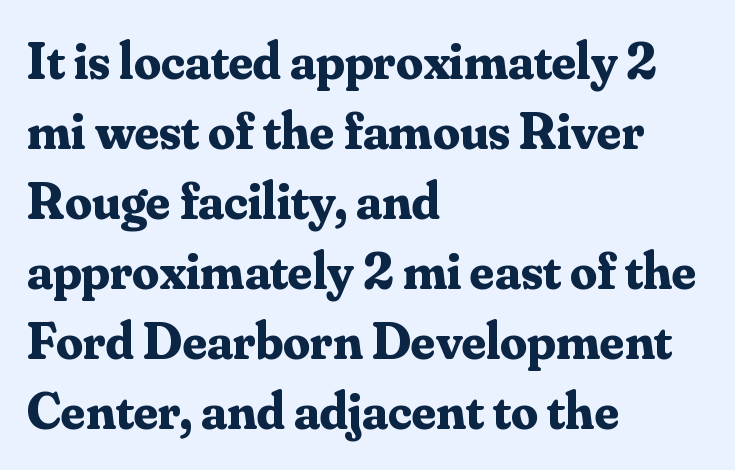
{"serif": "yes", "italic": "no", "bold": "yes", "weight": "bold", "width": "normal", "stroke_contrast": "medium", "x_height": "small", "monospaced": "no", "underline": "no", "align": "left", "line_spacing": "normal", "line_spacing_ratio": 1.32, "letter_spacing": "normal", "letter_spacing_em": 0.0, "glyph_px": 53}
